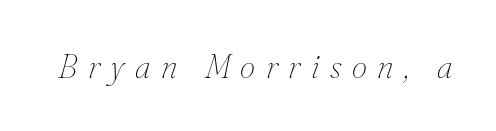
Loose tracking; the words dissolve into strings of separated letters. On a weight scale, this lands at 450 or below. Bare-footed words on every line. Do the characters align in a grid? No, the font is proportional.
